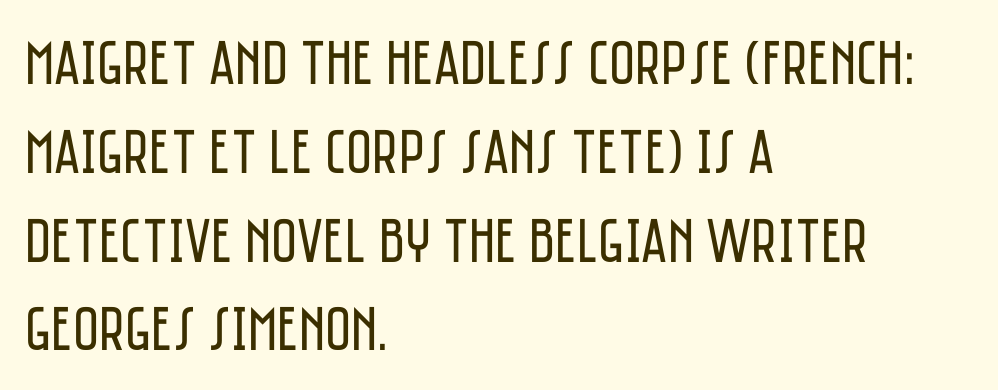
{"serif": "no", "italic": "no", "bold": "no", "weight": "regular", "width": "condensed", "stroke_contrast": "low", "x_height": "large", "monospaced": "no", "underline": "no", "align": "left", "line_spacing": "normal", "line_spacing_ratio": 1.41, "letter_spacing": "normal", "letter_spacing_em": 0.0, "glyph_px": 63}
